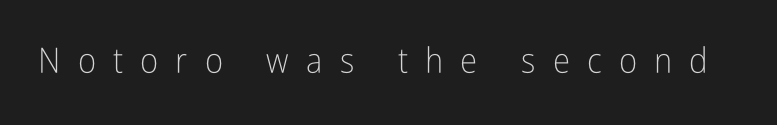
You could not count columns in this text — the font is proportionally spaced. The face used here is a sans, in the tradition of grotesques and geometrics. Stems and bowls with no extra thickness — not bold. Check the space under the baseline: it is left empty. Loose tracking; the words dissolve into strings of separated letters. Posture: straight, roman, zero tilt.
